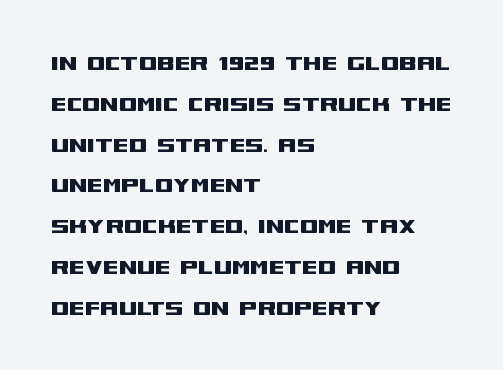
The image shows 26 px text type, upright; set left-aligned, normal line spacing (1.57x), normal letter spacing, not underlined.
